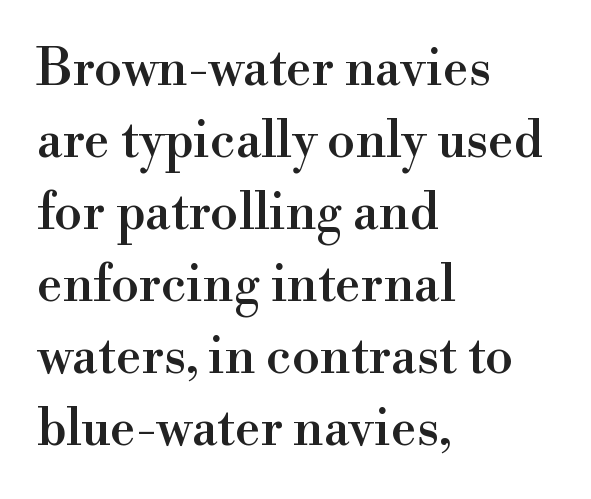
Q: Is the text italic (slanted)? A: No, it is upright.
Q: Is the typeface a serif or a sans-serif typeface? A: Serif.
Q: Is the text underlined? A: No.
Q: How is the paragraph aligned? A: Left-aligned.
Q: Is the spacing between letters normal or unusually wide? A: Normal.
Q: Is the spacing between lines tight, normal or loose? A: Normal.
Q: Width (condensed, normal, or wide)? A: Normal.
Q: Stroke contrast? A: High.
Q: x-height? A: Small.
Q: Monospaced? A: No.
